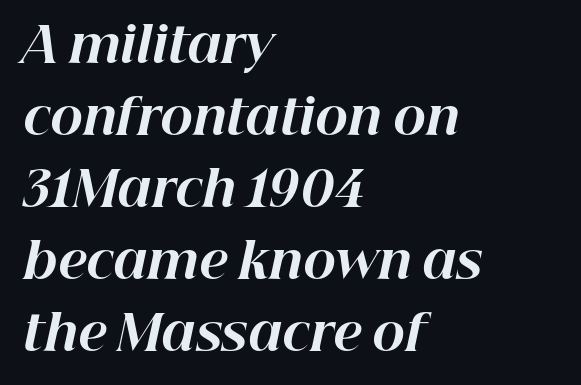
The horizontal fit of the characters is conventional and even. One-word summary of the alignment: left. Here the designer chose a conventional face with non-uniform glyph widths. These lines were composed using italics. A clean baseline with only descenders dipping below it.
